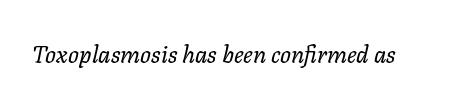
Q: Is the text bold? A: No.
Q: Is the text italic (slanted)? A: Yes, it leans right by about 11 degrees.
Q: Is the text underlined? A: No.
Q: Is the spacing between letters normal or unusually wide? A: Normal.
